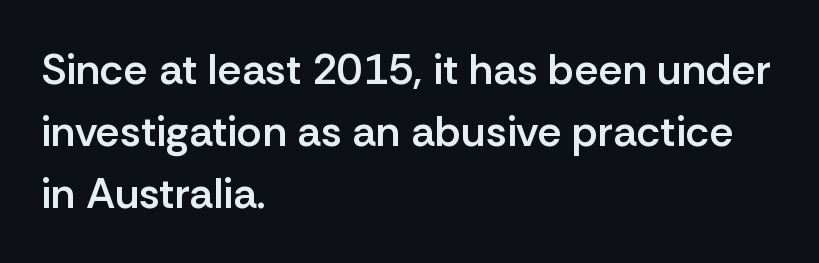
{"serif": "no", "italic": "no", "bold": "semi", "weight": "semibold", "width": "normal", "stroke_contrast": "low", "x_height": "medium", "monospaced": "no", "underline": "no", "align": "left", "line_spacing": "normal", "line_spacing_ratio": 1.44, "letter_spacing": "normal", "letter_spacing_em": 0.0, "glyph_px": 43}
